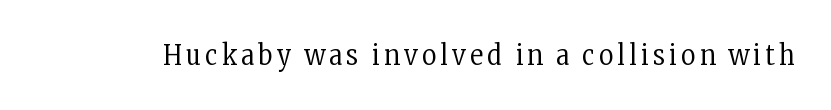
{"serif": "yes", "italic": "no", "bold": "no", "weight": "regular", "width": "condensed", "stroke_contrast": "low", "x_height": "medium", "monospaced": "no", "underline": "no", "glyph_px": 28}
